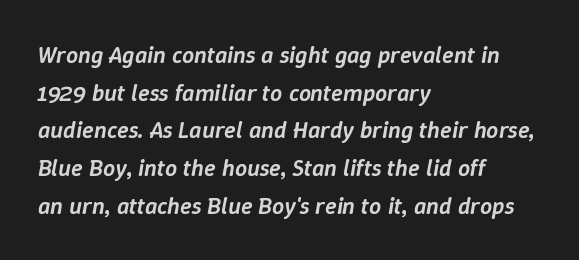
The image shows 24 px text type, italic (leaning right); set left-aligned, normal line spacing (1.57x), normal letter spacing, not underlined.
